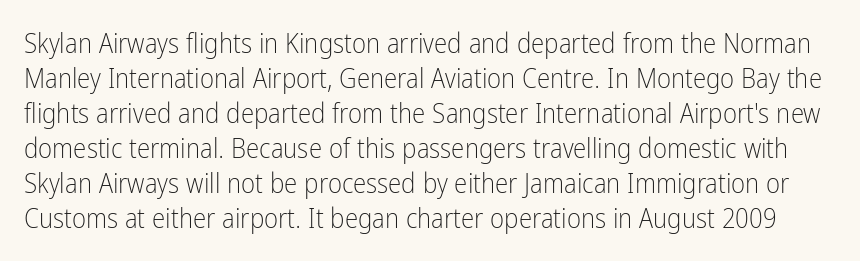
The words here are not underlined. Honestly, the letter spacing is just normal — you wouldn't notice it. Posture: straight, roman, zero tilt. Reading down the column, the eye jumps a familiar distance to each next line.
